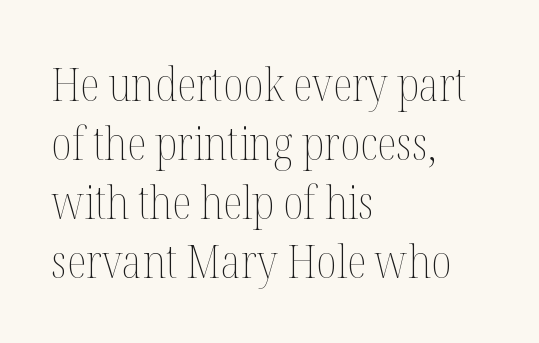
{"italic": "no", "bold": "no", "weight": "thin", "width": "condensed", "stroke_contrast": "medium", "x_height": "medium", "monospaced": "no", "underline": "no", "align": "left", "line_spacing": "normal", "line_spacing_ratio": 1.28, "letter_spacing": "normal", "letter_spacing_em": 0.0, "glyph_px": 46}
